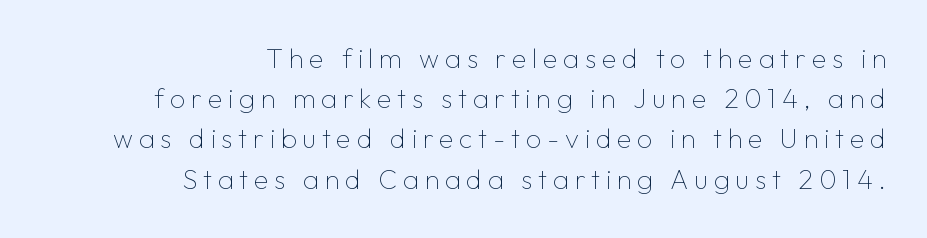
The image shows 27 px text type, upright; set right-aligned, normal line spacing (1.49x), unusually wide letter spacing (+0.21 em), not underlined.
